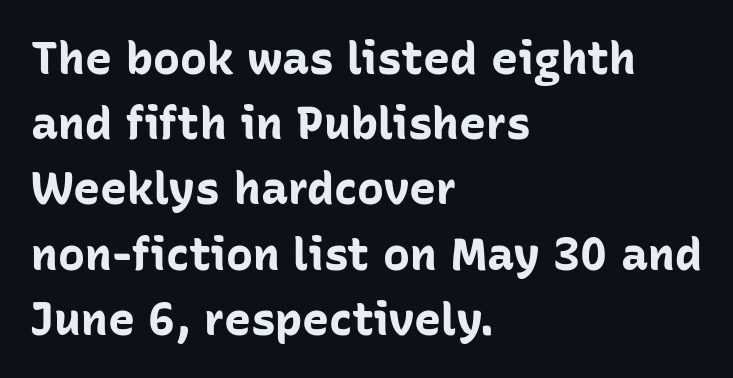
The image shows 45 px bold sans-serif type, upright; set left-aligned, normal line spacing (1.45x), normal letter spacing, not underlined; low stroke contrast and a medium x-height.
